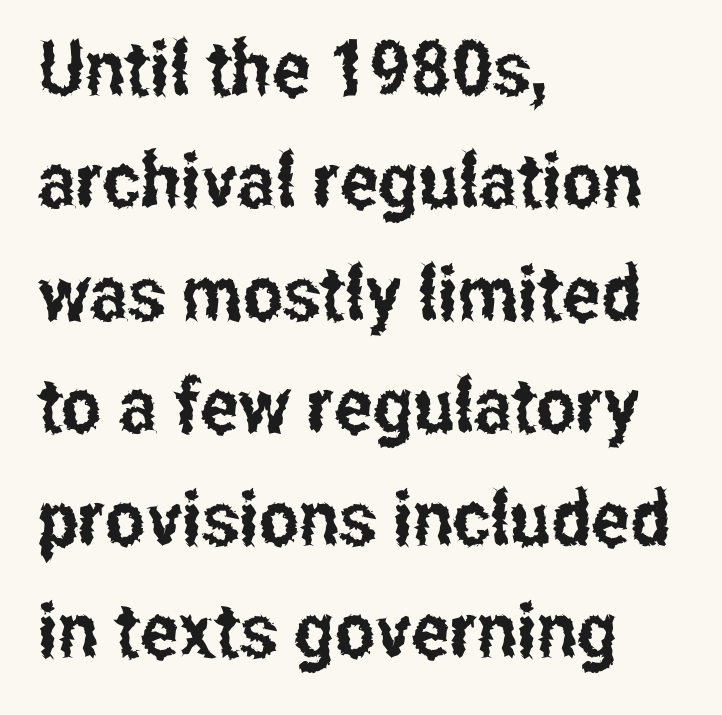
The face used here is proportionally spaced, like ordinary book or web type. Notice how the stems are strictly vertical — no italics here. Tracking value appears to be zero — textbook default spacing. The typeface chosen for these lines omits serifs.
